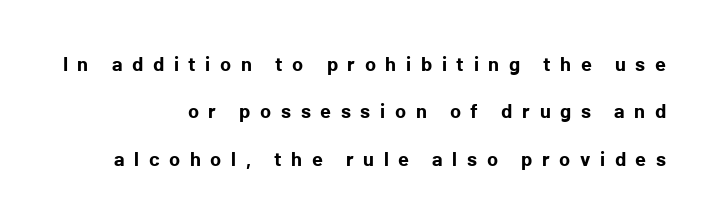
Q: Is the text bold? A: Yes.
Q: Is the text italic (slanted)? A: No, it is upright.
Q: Is the text underlined? A: No.
Q: How is the paragraph aligned? A: Right-aligned.
Q: Is the spacing between letters normal or unusually wide? A: Unusually wide.
Q: Is the spacing between lines tight, normal or loose? A: Loose.
